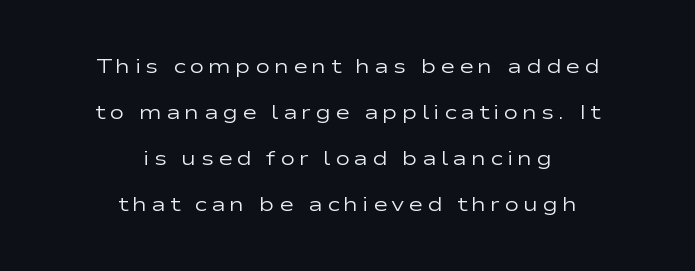
{"italic": "no", "bold": "no", "underline": "no", "align": "center", "line_spacing": "loose", "line_spacing_ratio": 2.3, "letter_spacing": "wide", "letter_spacing_em": 0.2, "glyph_px": 20}
